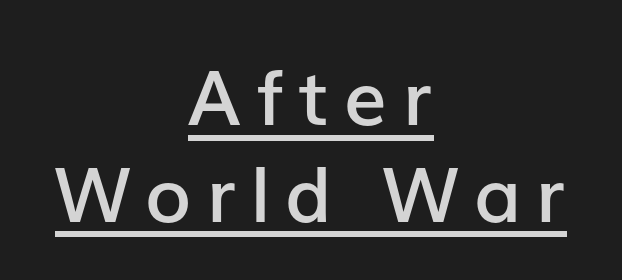
Q: Is the text bold? A: Semi-bold.
Q: Is the text italic (slanted)? A: No, it is upright.
Q: Is the typeface a serif or a sans-serif typeface? A: Sans-serif.
Q: Is the text underlined? A: Yes.
Q: How is the paragraph aligned? A: Centered.
Q: Is the spacing between lines tight, normal or loose? A: Normal.
Q: Width (condensed, normal, or wide)? A: Normal.
Q: Stroke contrast? A: Low.
Q: x-height? A: Medium.
Q: Monospaced? A: No.
